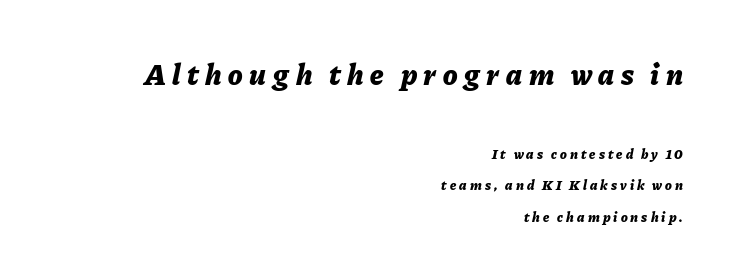
Compare the two chunks: the upper has the greater cap height. Spacing verdict: proportional, widths tailored to each character. Observe the wide spacing: letters keep a clear distance from each other. Typesetter's note: full bold, strokes at maximum text heaviness.
